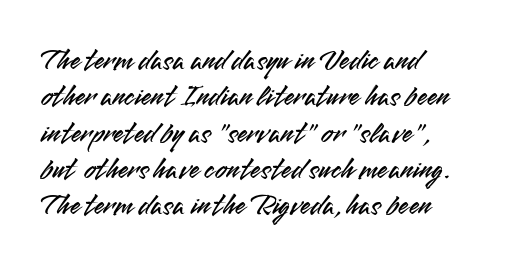
Each letter's strokes conclude bluntly, with no projecting serifs. Words float on clear page, feet unadorned. These lines keep a tight, regular rhythm from letter to letter.
